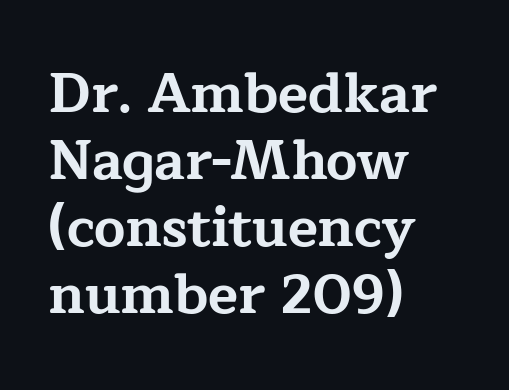
The rendering anchors every line to the left-hand side. Rendered with straight, roman letterforms. This sample has the flowing, uneven cadence of proportional lettering. The font family rendered here belongs to the serif group. Strong, thick strokes mark this as bold type.
